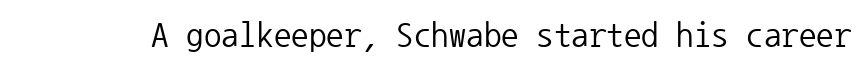
The image shows 35 px regular-weight sans-serif type, upright, monospaced; set normal letter spacing, not underlined; low stroke contrast and a medium x-height.
